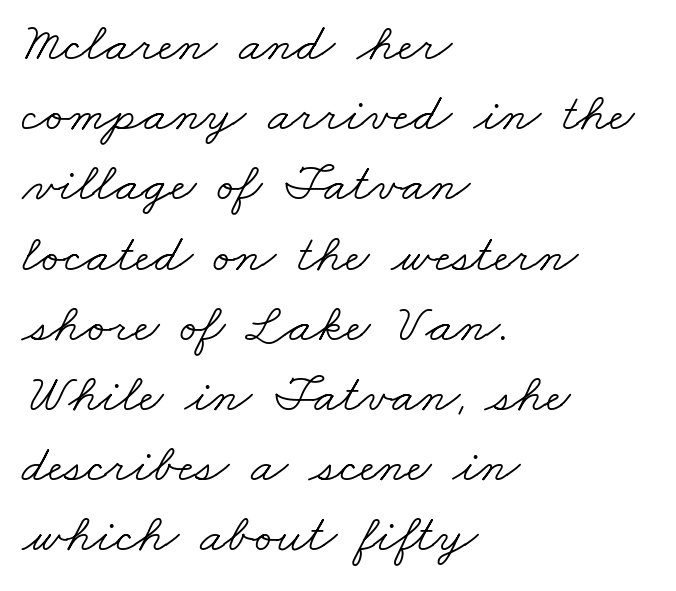
{"serif": "yes", "bold": "no", "weight": "light", "width": "wide", "stroke_contrast": "low", "x_height": "small", "monospaced": "no", "underline": "no", "align": "left", "line_spacing": "normal", "line_spacing_ratio": 1.3, "letter_spacing": "normal", "letter_spacing_em": 0.0, "glyph_px": 54}
